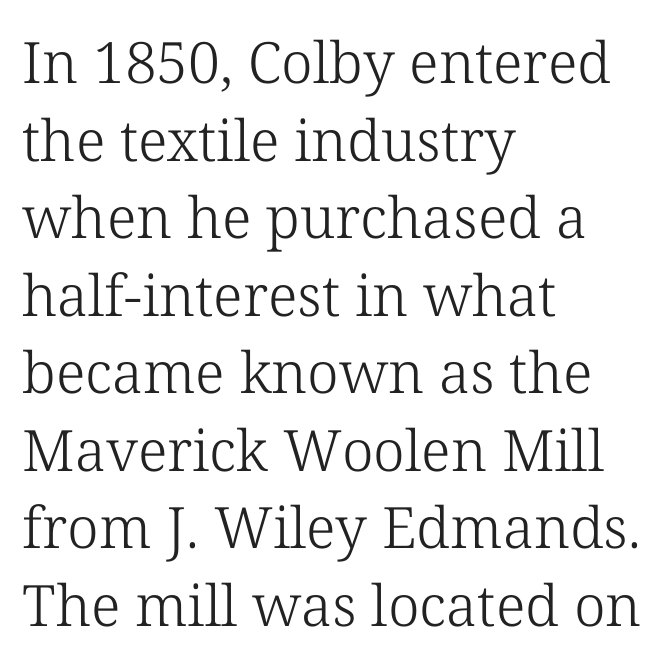
The image shows 57 px light serif type, upright; set left-aligned, normal line spacing (1.36x), normal letter spacing, not underlined; low stroke contrast and a medium x-height.
